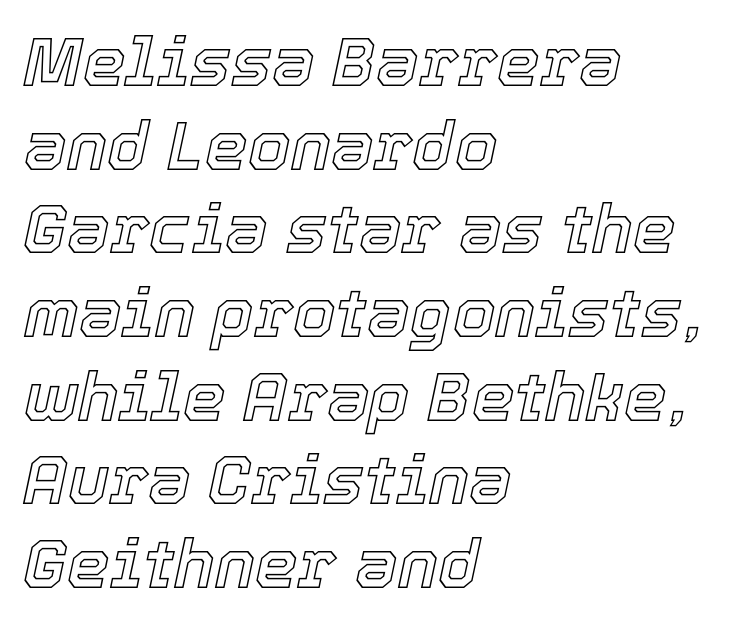
{"italic": "yes", "lean": "right", "slant_degrees": 12, "width": "normal", "x_height": "medium", "monospaced": "no", "underline": "no", "align": "left", "line_spacing_ratio": 1.23, "letter_spacing": "normal", "letter_spacing_em": 0.0, "glyph_px": 68}
